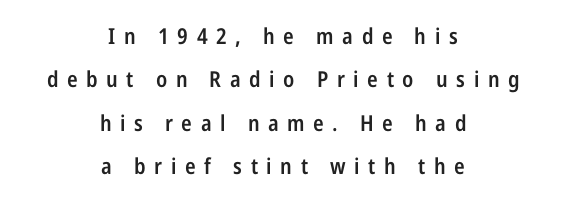
Q: Is the text bold? A: Semi-bold.
Q: Is the text italic (slanted)? A: No, it is upright.
Q: Is the text underlined? A: No.
Q: How is the paragraph aligned? A: Centered.
Q: Is the spacing between letters normal or unusually wide? A: Unusually wide.
Q: Is the spacing between lines tight, normal or loose? A: Loose.
